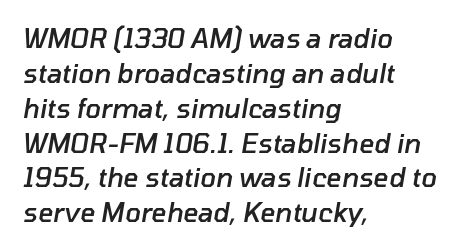
The image shows 26 px text type, italic (leaning right); set left-aligned, normal line spacing (1.34x), normal letter spacing, not underlined.
